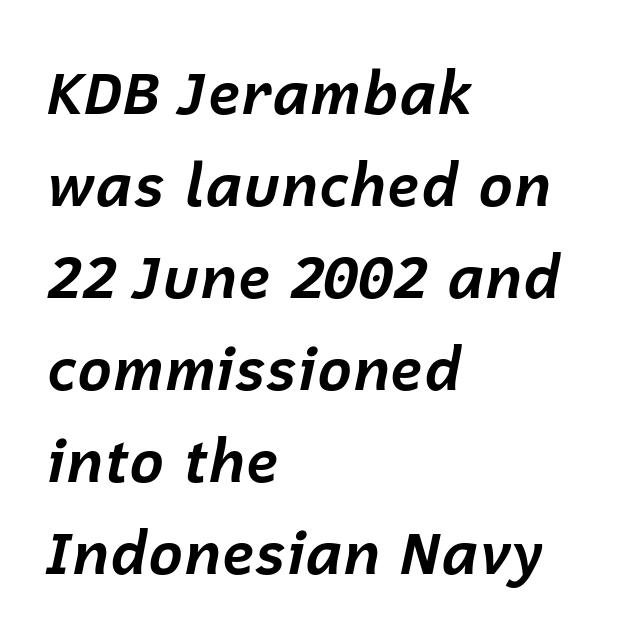
The image shows 59 px bold type, italic (leaning right); set left-aligned, normal line spacing (1.56x), normal letter spacing, not underlined; low stroke contrast and a medium x-height.
